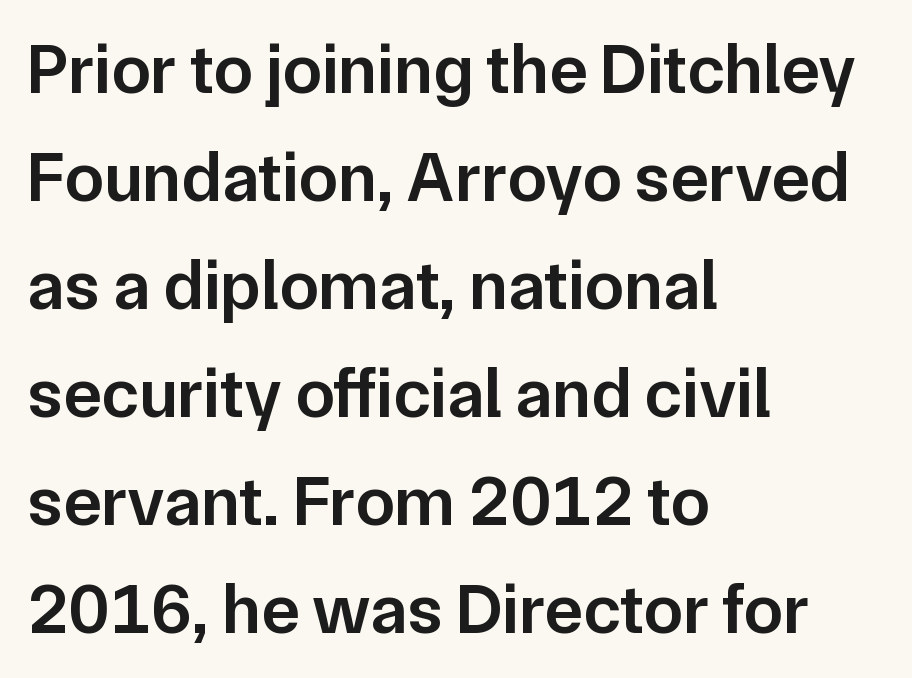
Stroke terminals: plain, sans-serif. This rendering leaves character spacing at its baseline value. Left-aligned paragraph, ragged on the right. Horizontal bands of white between lines are of average thickness. Is this a fixed-width face? No — the glyphs have proportional, varying widths. In terms of posture, this sample is upright.
